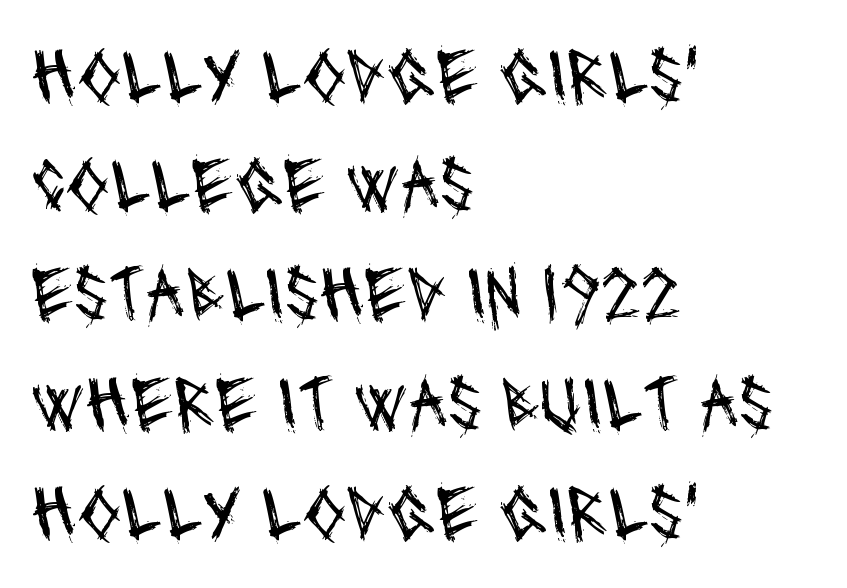
{"serif": "no", "bold": "no", "weight": "regular", "width": "condensed", "stroke_contrast": "medium", "x_height": "large", "monospaced": "no", "underline": "no", "align": "left", "line_spacing": "normal", "line_spacing_ratio": 1.4, "letter_spacing": "normal", "letter_spacing_em": 0.0, "glyph_px": 78}
